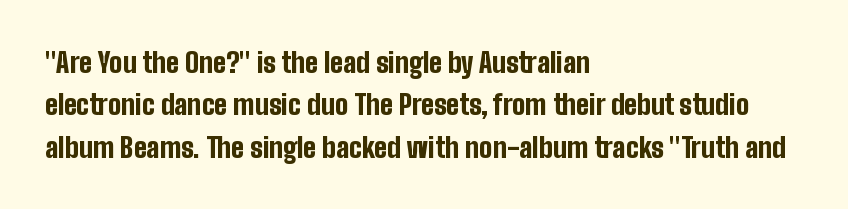
Upright lettering throughout. The typesetter chose a ragged-right arrangement here. This sample uses plain, unmodified letter spacing. These lines are composed in type without serifs.
